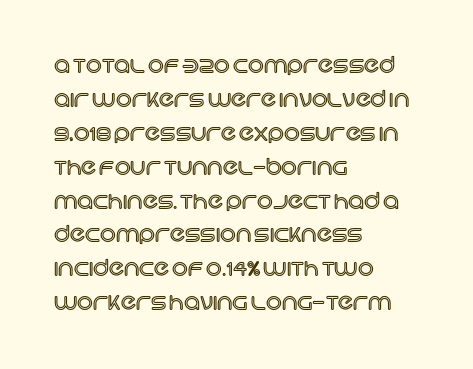
Q: Is the text italic (slanted)? A: No, it is upright.
Q: Is the text underlined? A: No.
Q: How is the paragraph aligned? A: Left-aligned.
Q: Is the spacing between letters normal or unusually wide? A: Normal.
Q: Is the spacing between lines tight, normal or loose? A: Normal.
